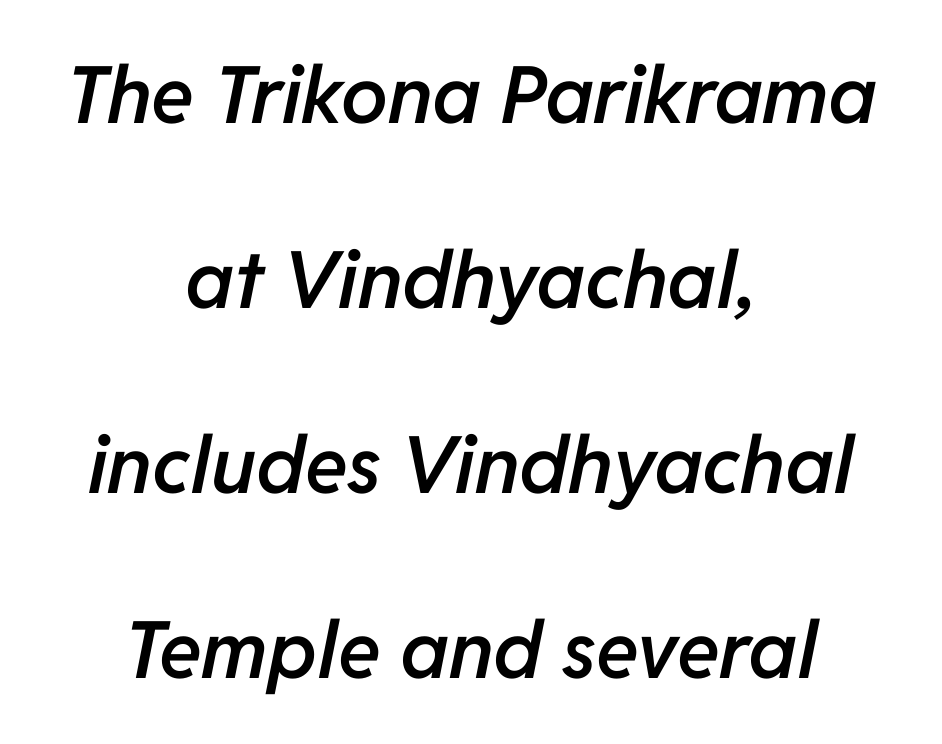
The image shows 79 px semibold type, italic (leaning right); set centered, loose line spacing (2.34x), normal letter spacing, not underlined; low stroke contrast and a medium x-height.
